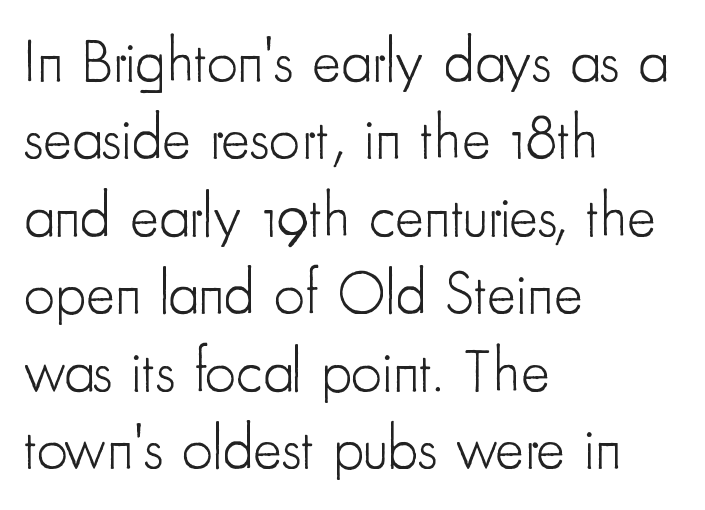
Line spacing here is normal. Unmarked baselines from the first word to the last. This sample has the flowing, uneven cadence of proportional lettering. Nothing heavy about these letters — not bold at all.
